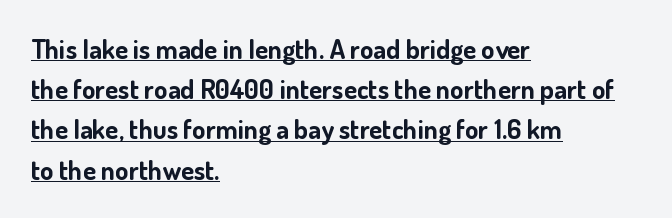
Q: Is the text bold? A: Yes.
Q: Is the text italic (slanted)? A: No, it is upright.
Q: Is the text underlined? A: Yes.
Q: How is the paragraph aligned? A: Left-aligned.
Q: Is the spacing between letters normal or unusually wide? A: Normal.
Q: Is the spacing between lines tight, normal or loose? A: Normal.
